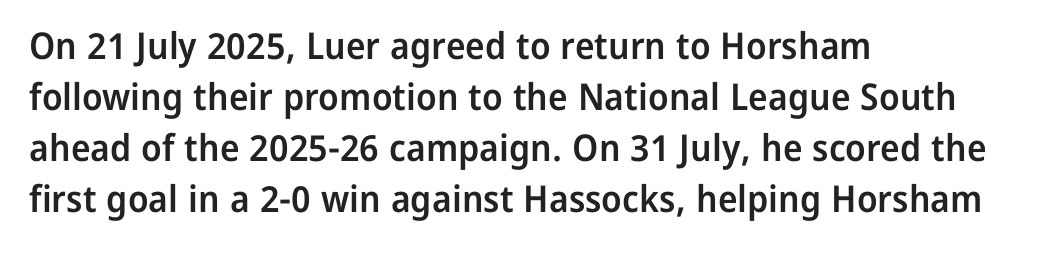
Q: Is the text bold? A: Semi-bold.
Q: Is the text italic (slanted)? A: No, it is upright.
Q: Is the typeface a serif or a sans-serif typeface? A: Sans-serif.
Q: Is the text underlined? A: No.
Q: How is the paragraph aligned? A: Left-aligned.
Q: Is the spacing between letters normal or unusually wide? A: Normal.
Q: Is the spacing between lines tight, normal or loose? A: Normal.
Q: Width (condensed, normal, or wide)? A: Normal.
Q: Stroke contrast? A: Low.
Q: x-height? A: Medium.
Q: Monospaced? A: No.
